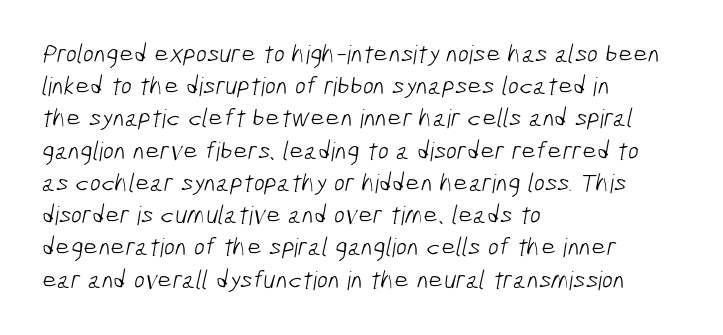
The image shows 26 px text type; set left-aligned, line spacing 1.24x, normal letter spacing, not underlined.
